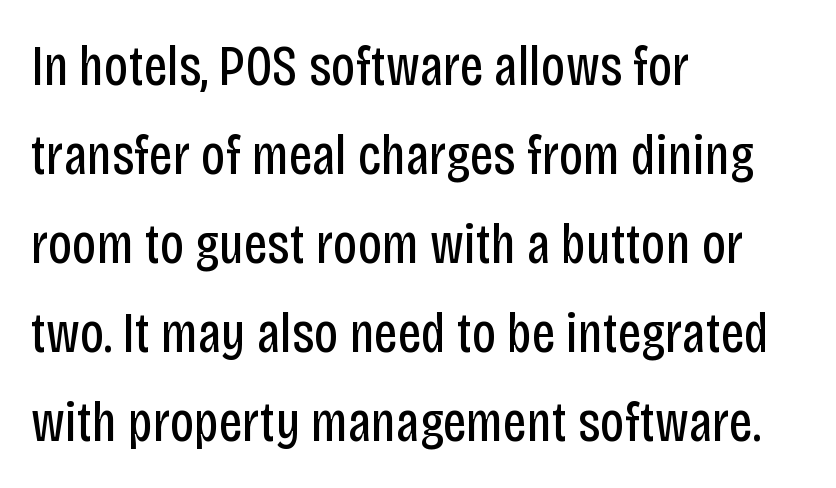
The glyphs are unaccompanied by any horizontal stroke below them. To sum up the face: it is a sans, with no serifs. Heaviness? Minimal to ordinary, like unemphasized prose. The face used here is proportionally spaced, like ordinary book or web type.
